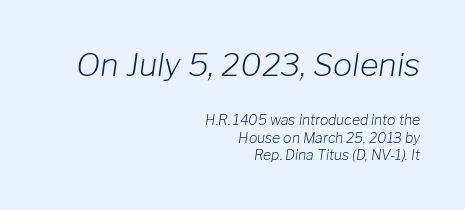
No chunkiness to these letters — they're not bold. This layout puts the oversized block above and the modest block below. Clear beneath every line of the passage. Normally led — the rows are evenly, conventionally spaced.
